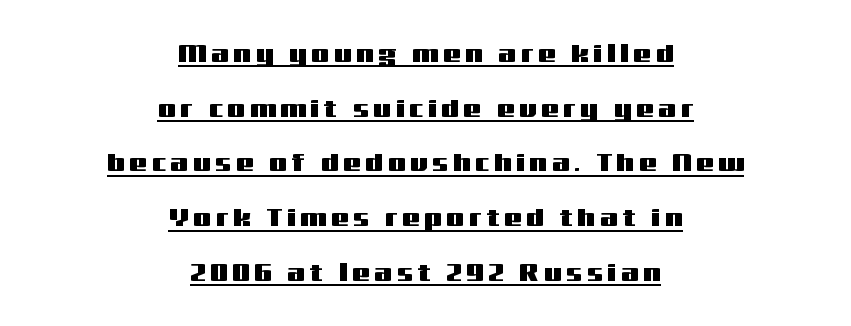
The image shows 25 px text type, upright; set centered, loose line spacing (2.19x), underlined.
